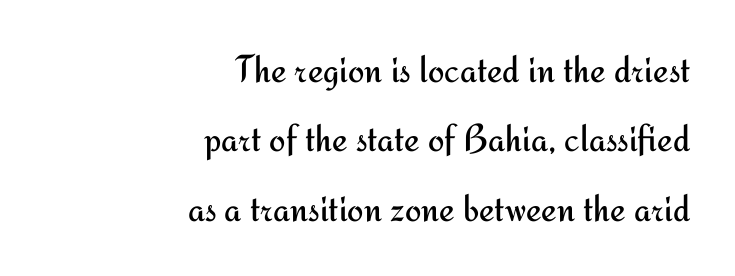
Q: Is the text bold? A: No.
Q: Is the text italic (slanted)? A: No, it is upright.
Q: Is the typeface a serif or a sans-serif typeface? A: Sans-serif.
Q: Is the text underlined? A: No.
Q: How is the paragraph aligned? A: Right-aligned.
Q: Is the spacing between letters normal or unusually wide? A: Normal.
Q: Width (condensed, normal, or wide)? A: Normal.
Q: Stroke contrast? A: Medium.
Q: x-height? A: Small.
Q: Monospaced? A: No.
